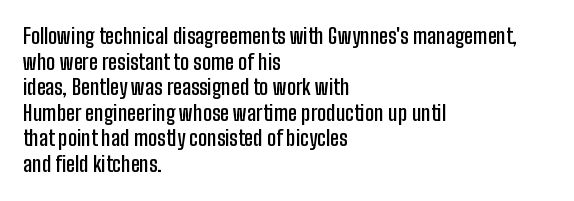
The image shows 21 px text type, upright; set left-aligned, line spacing 1.22x, normal letter spacing, not underlined.
